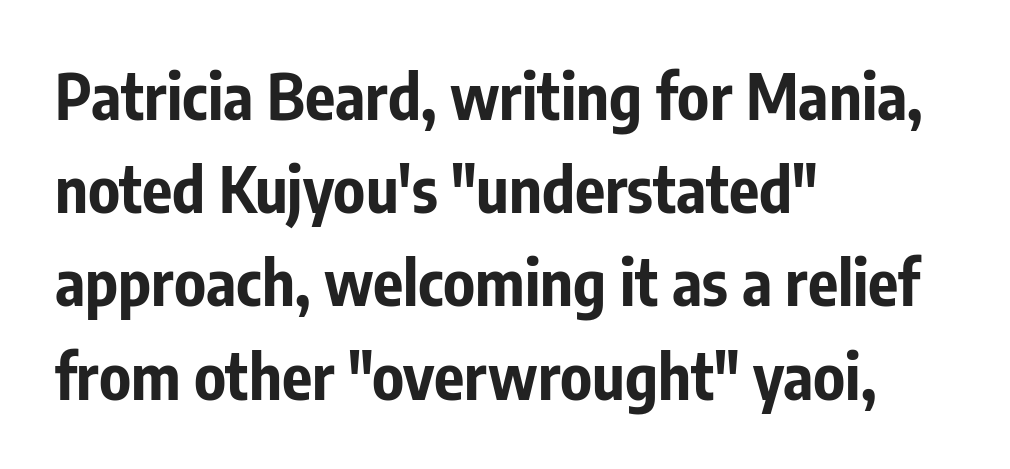
{"serif": "no", "italic": "no", "bold": "yes", "weight": "bold", "width": "condensed", "stroke_contrast": "low", "x_height": "medium", "monospaced": "no", "underline": "no", "align": "left", "line_spacing": "normal", "line_spacing_ratio": 1.48, "letter_spacing": "normal", "letter_spacing_em": 0.0, "glyph_px": 63}
